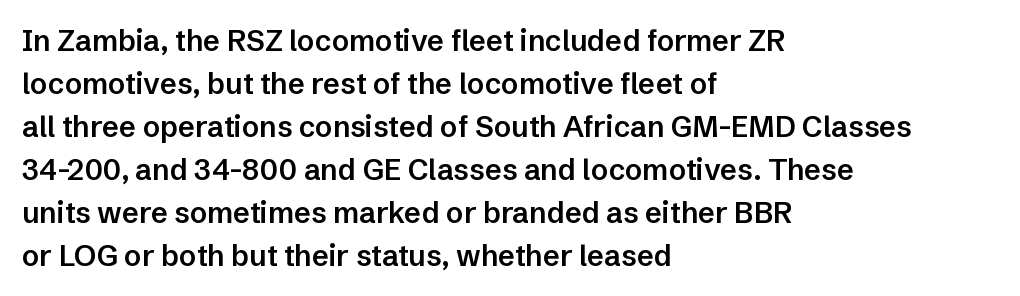
{"serif": "no", "italic": "no", "bold": "semi", "weight": "semibold", "width": "normal", "stroke_contrast": "low", "x_height": "medium", "monospaced": "no", "underline": "no", "align": "left", "line_spacing": "normal", "line_spacing_ratio": 1.48, "letter_spacing": "normal", "letter_spacing_em": 0.0, "glyph_px": 29}
